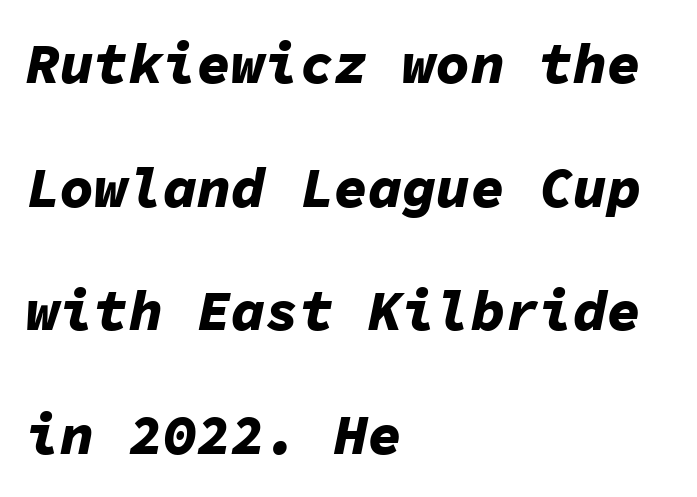
Is this a fixed-width face? Yes — each glyph sits in an identical cell. Clear beneath every line of the passage. In terms of leading, this rendering errs on the spacious side. This rendering uses left alignment, leaving the right contour irregular. Set as a true bold cut, around the 700 mark.
